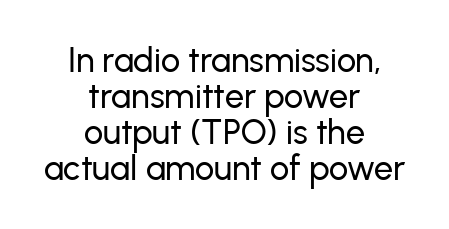
Q: Is the text italic (slanted)? A: No, it is upright.
Q: Is the typeface a serif or a sans-serif typeface? A: Sans-serif.
Q: Is the text underlined? A: No.
Q: How is the paragraph aligned? A: Centered.
Q: Is the spacing between letters normal or unusually wide? A: Normal.
Q: Is the spacing between lines tight, normal or loose? A: Tight.
Q: Width (condensed, normal, or wide)? A: Normal.
Q: Stroke contrast? A: Low.
Q: x-height? A: Medium.
Q: Monospaced? A: No.
